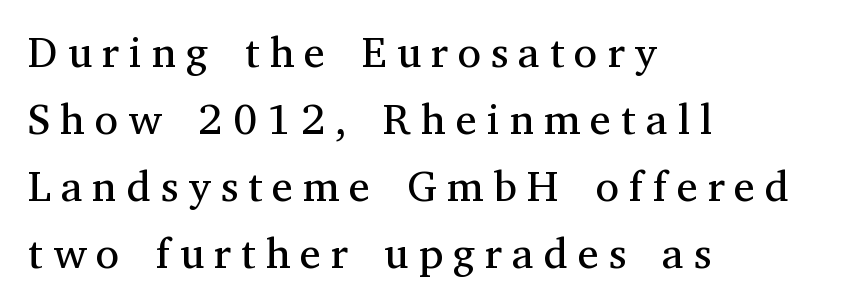
Q: Is the text bold? A: No.
Q: Is the text italic (slanted)? A: No, it is upright.
Q: Is the typeface a serif or a sans-serif typeface? A: Serif.
Q: Is the text underlined? A: No.
Q: How is the paragraph aligned? A: Left-aligned.
Q: Is the spacing between letters normal or unusually wide? A: Unusually wide.
Q: Is the spacing between lines tight, normal or loose? A: Normal.
Q: Width (condensed, normal, or wide)? A: Normal.
Q: Stroke contrast? A: Medium.
Q: x-height? A: Medium.
Q: Monospaced? A: No.
